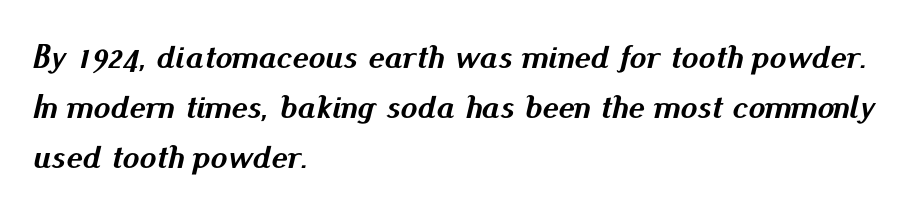
The image shows 34 px semibold type, italic (leaning right); set left-aligned, normal line spacing (1.47x), normal letter spacing, not underlined; medium stroke contrast and a small x-height.
